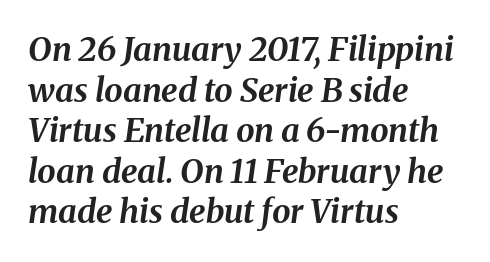
The image shows 33 px bold type, italic (leaning right); set left-aligned, line spacing 1.23x, normal letter spacing, not underlined; medium stroke contrast and a medium x-height.
